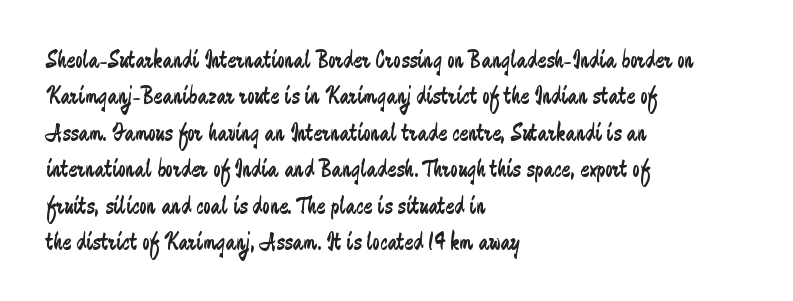
{"bold": "no", "underline": "no", "align": "left", "line_spacing": "normal", "line_spacing_ratio": 1.4, "letter_spacing": "normal", "letter_spacing_em": 0.0, "glyph_px": 26}
